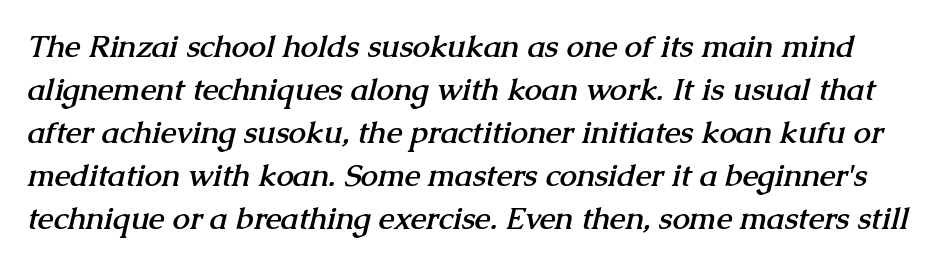
The image shows 31 px semibold serif type; set normal line spacing (1.39x), normal letter spacing, not underlined; medium stroke contrast and a medium x-height.
